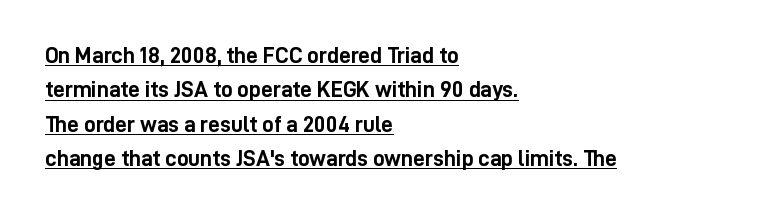
The image shows 23 px bold type, upright; set left-aligned, normal line spacing (1.49x), normal letter spacing, underlined.
